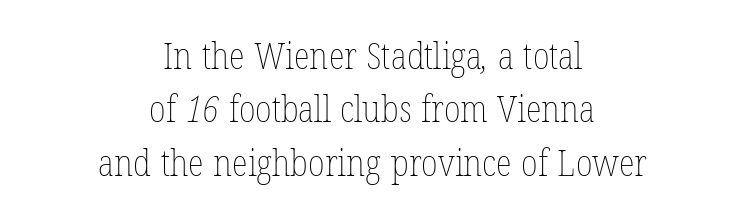
Q: Is the text bold? A: No.
Q: Is the text underlined? A: No.
Q: How is the paragraph aligned? A: Centered.
Q: Is the spacing between letters normal or unusually wide? A: Normal.
Q: Is the spacing between lines tight, normal or loose? A: Normal.
Q: Width (condensed, normal, or wide)? A: Condensed.
Q: Stroke contrast? A: Low.
Q: x-height? A: Medium.
Q: Monospaced? A: No.
